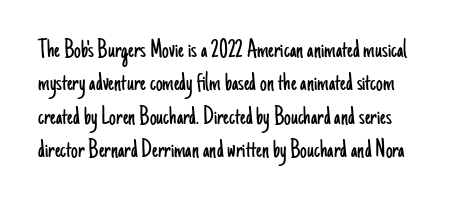
Q: Is the text bold? A: No.
Q: Is the text italic (slanted)? A: No, it is upright.
Q: Is the text underlined? A: No.
Q: Is the spacing between letters normal or unusually wide? A: Normal.
